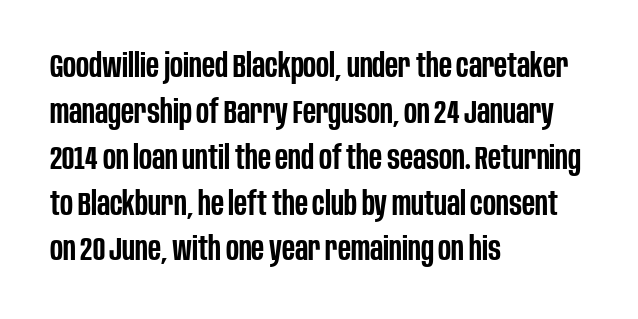
{"serif": "no", "italic": "no", "bold": "semi", "weight": "semibold", "width": "condensed", "stroke_contrast": "low", "x_height": "large", "monospaced": "no", "underline": "no", "align": "left", "line_spacing": "normal", "line_spacing_ratio": 1.39, "letter_spacing": "normal", "letter_spacing_em": 0.0, "glyph_px": 33}
